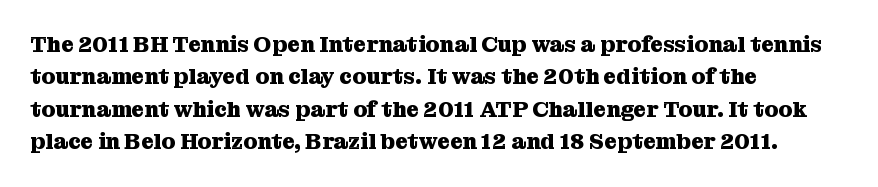
The image shows 22 px bold type, upright; set left-aligned, normal line spacing (1.47x), normal letter spacing, not underlined.
